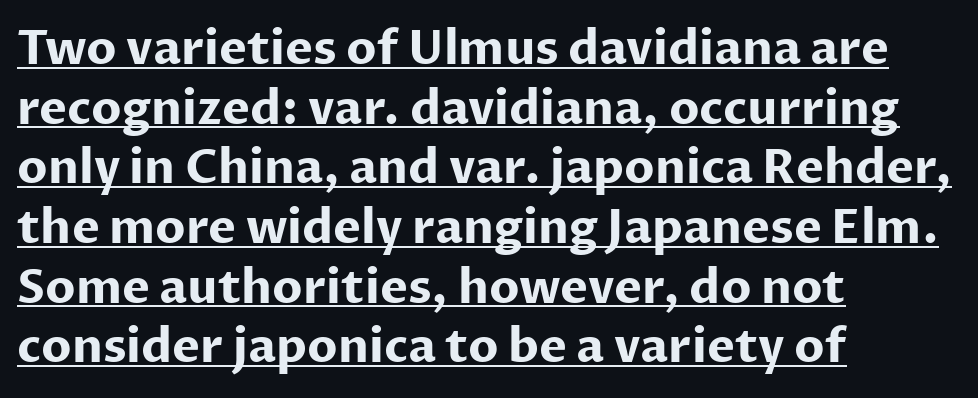
The image shows 47 px bold sans-serif type, upright; set left-aligned, normal line spacing (1.27x), normal letter spacing, underlined; low stroke contrast and a medium x-height.
